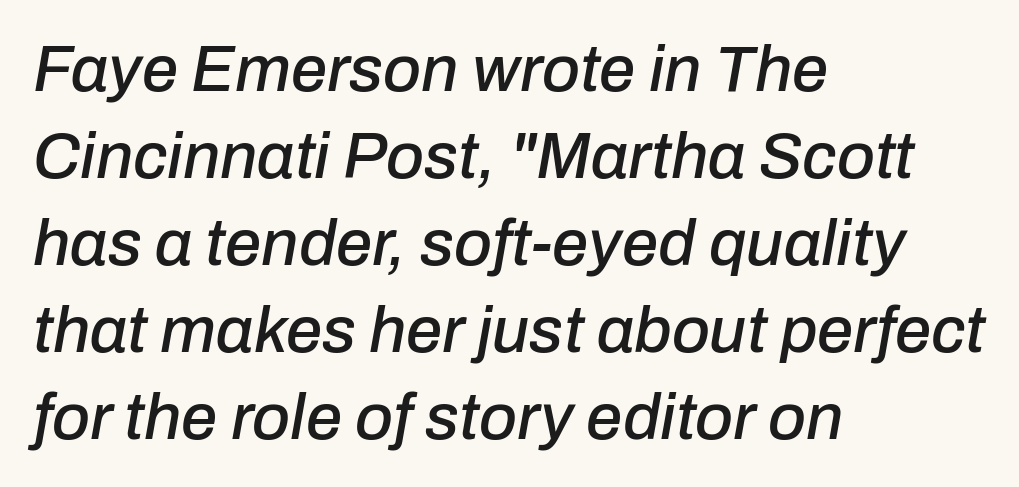
The image shows 65 px text type, italic (leaning right); set left-aligned, normal line spacing (1.34x), normal letter spacing, not underlined; low stroke contrast and a medium x-height.
